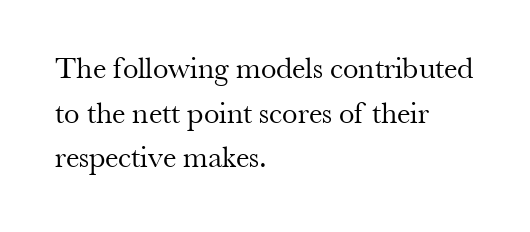
{"serif": "yes", "italic": "no", "bold": "no", "weight": "regular", "width": "normal", "stroke_contrast": "medium", "x_height": "small", "monospaced": "no", "underline": "no", "align": "left", "line_spacing": "normal", "line_spacing_ratio": 1.44, "letter_spacing": "normal", "letter_spacing_em": 0.0, "glyph_px": 31}
